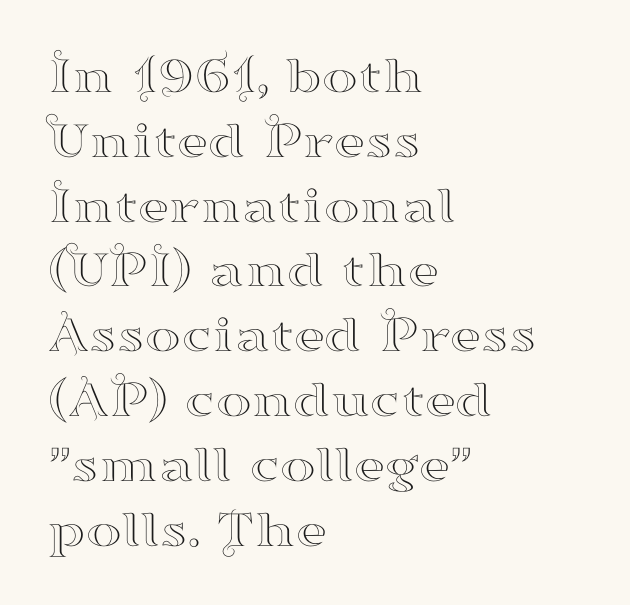
{"serif": "yes", "italic": "no", "width": "wide", "stroke_contrast": "high", "x_height": "small", "monospaced": "no", "underline": "no", "align": "left", "line_spacing_ratio": 1.2, "letter_spacing": "normal", "letter_spacing_em": 0.0, "glyph_px": 54}
